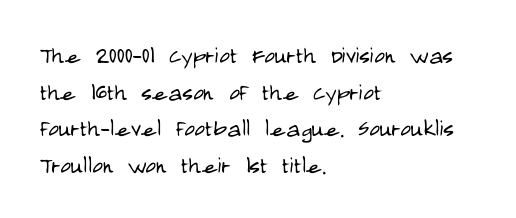
{"serif": "no", "italic": "no", "bold": "no", "weight": "light", "width": "condensed", "stroke_contrast": "low", "x_height": "large", "monospaced": "no", "underline": "no", "align": "left", "line_spacing": "normal", "line_spacing_ratio": 1.26, "letter_spacing": "normal", "letter_spacing_em": 0.0, "glyph_px": 29}
